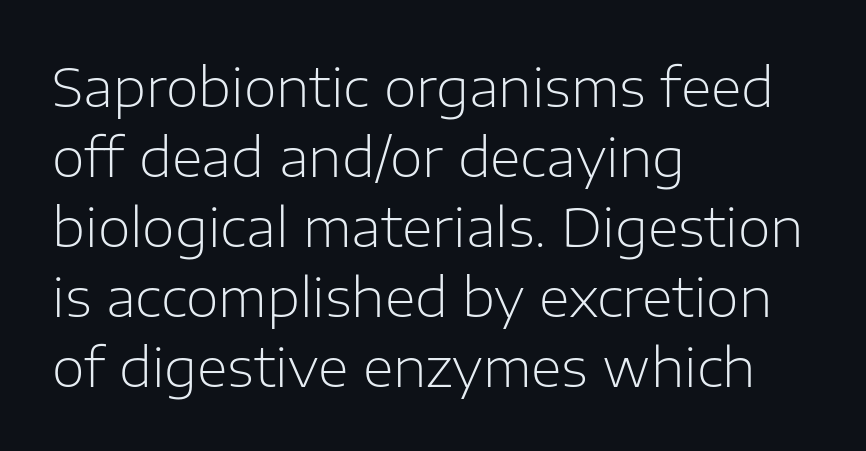
{"serif": "no", "italic": "no", "bold": "no", "weight": "light", "width": "normal", "stroke_contrast": "low", "x_height": "medium", "monospaced": "no", "underline": "no", "align": "left", "line_spacing": "normal", "line_spacing_ratio": 1.32, "letter_spacing": "normal", "letter_spacing_em": 0.0, "glyph_px": 53}
